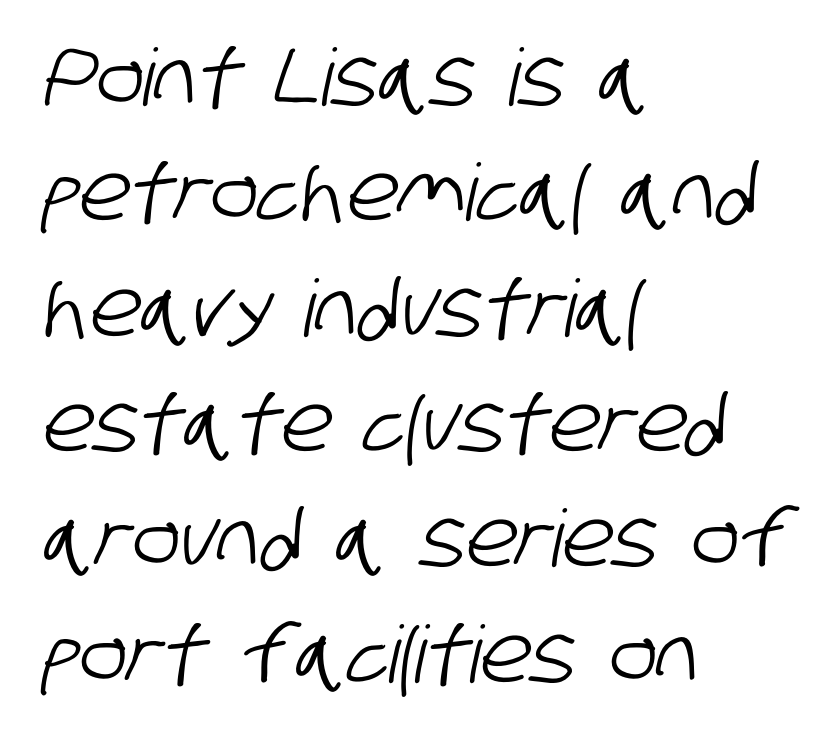
Q: Is the typeface a serif or a sans-serif typeface? A: Sans-serif.
Q: Is the text underlined? A: No.
Q: How is the paragraph aligned? A: Left-aligned.
Q: Is the spacing between letters normal or unusually wide? A: Normal.
Q: Is the spacing between lines tight, normal or loose? A: Normal.
Q: Width (condensed, normal, or wide)? A: Condensed.
Q: Stroke contrast? A: Low.
Q: x-height? A: Large.
Q: Monospaced? A: No.
